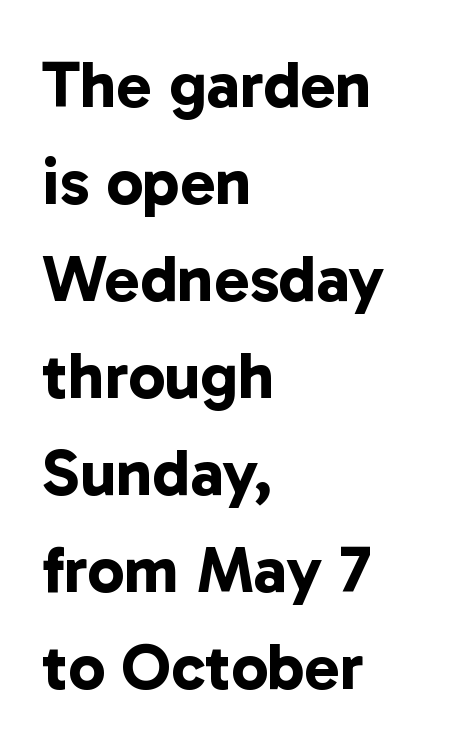
{"serif": "no", "bold": "yes", "weight": "bold", "width": "normal", "stroke_contrast": "low", "x_height": "medium", "monospaced": "no", "underline": "no", "align": "left", "line_spacing": "normal", "line_spacing_ratio": 1.47, "letter_spacing": "normal", "letter_spacing_em": 0.0, "glyph_px": 66}
